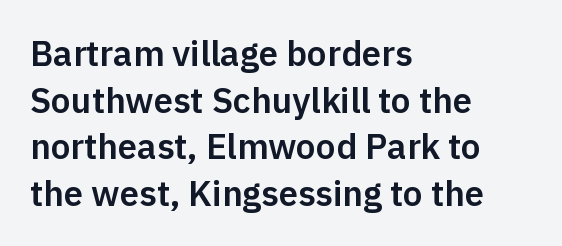
Q: Is the text italic (slanted)? A: No, it is upright.
Q: Is the typeface a serif or a sans-serif typeface? A: Sans-serif.
Q: Is the text underlined? A: No.
Q: How is the paragraph aligned? A: Left-aligned.
Q: Is the spacing between letters normal or unusually wide? A: Normal.
Q: Is the spacing between lines tight, normal or loose? A: Normal.
Q: Width (condensed, normal, or wide)? A: Normal.
Q: Stroke contrast? A: Low.
Q: x-height? A: Medium.
Q: Monospaced? A: No.
